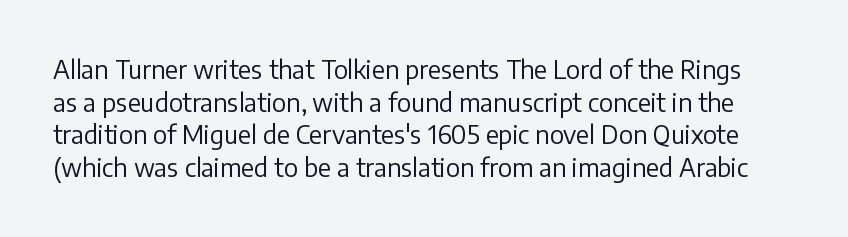
Q: Is the text bold? A: No.
Q: Is the text italic (slanted)? A: No, it is upright.
Q: Is the text underlined? A: No.
Q: Is the spacing between letters normal or unusually wide? A: Normal.
Q: Is the spacing between lines tight, normal or loose? A: Normal.
